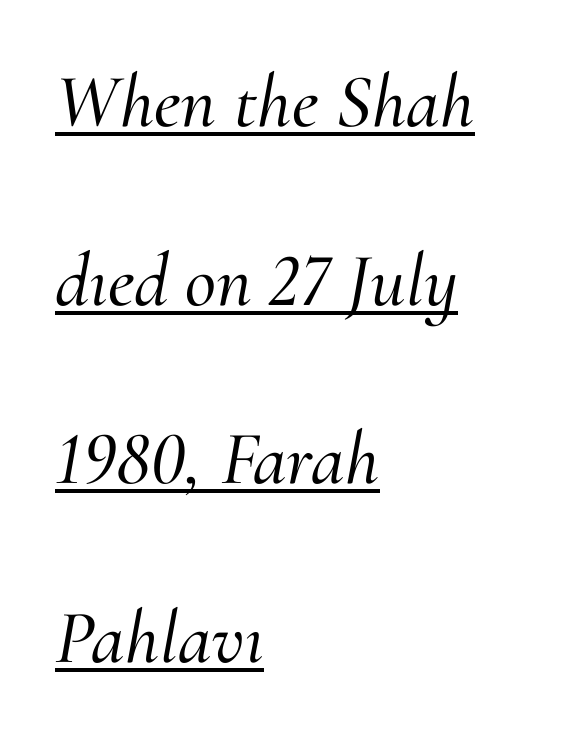
The image shows 76 px serif type, italic (leaning right); set left-aligned, loose line spacing (2.35x), normal letter spacing, underlined; medium stroke contrast and a small x-height.
